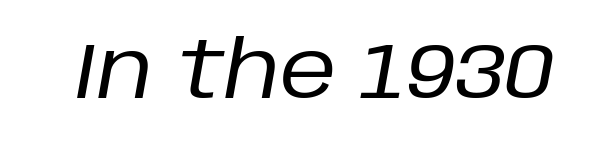
The letters are slanted; this is an italic face. The strip under each line holds only bare page. The face used here is rendered with its standard letterfit. Note the varied advance widths — an 'i' is clearly narrower than an 'm'. Weight class: somewhere from thin through regular.
